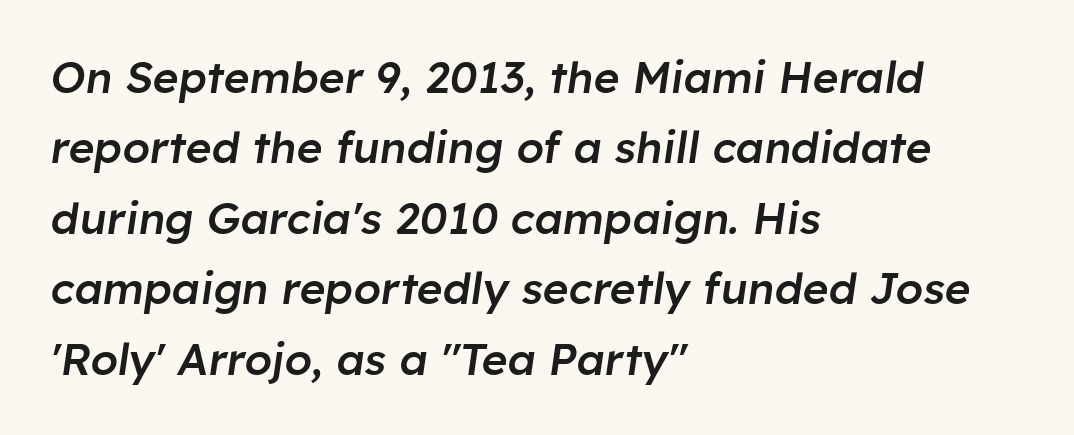
The image shows 44 px semibold type, italic (leaning right); set left-aligned, normal line spacing (1.6x), normal letter spacing, not underlined; low stroke contrast and a medium x-height.
